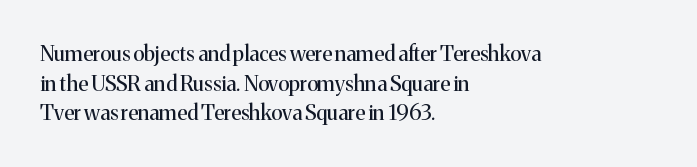
{"italic": "no", "bold": "no", "underline": "no", "align": "left", "line_spacing": "normal", "line_spacing_ratio": 1.41, "letter_spacing": "normal", "letter_spacing_em": 0.0, "glyph_px": 21}
